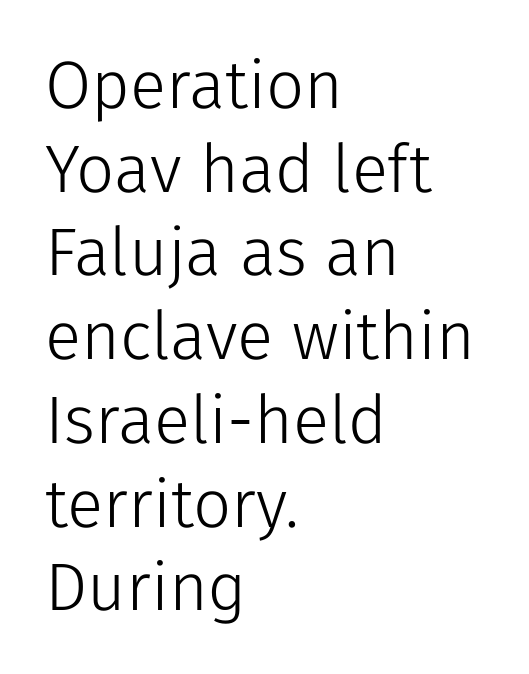
{"serif": "no", "italic": "no", "bold": "no", "weight": "light", "width": "normal", "stroke_contrast": "low", "x_height": "medium", "monospaced": "no", "underline": "no", "align": "left", "line_spacing": "normal", "line_spacing_ratio": 1.25, "letter_spacing": "normal", "letter_spacing_em": 0.0, "glyph_px": 67}
